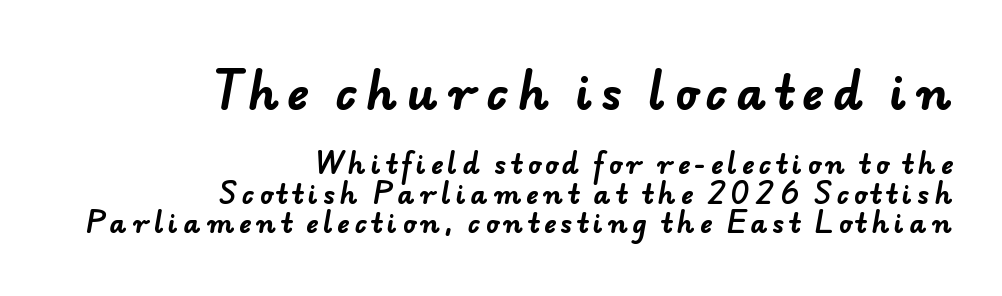
Q: Is the text bold? A: Yes.
Q: Is the typeface a serif or a sans-serif typeface? A: Sans-serif.
Q: Is the text underlined? A: No.
Q: How is the paragraph aligned? A: Right-aligned.
Q: Is the spacing between lines tight, normal or loose? A: Tight.
Q: Which block of text is set in a larger size, the first (top) or the second (bottom)? A: The first (top) one.
Q: Width (condensed, normal, or wide)? A: Normal.
Q: Stroke contrast? A: Low.
Q: x-height? A: Small.
Q: Monospaced? A: No.
